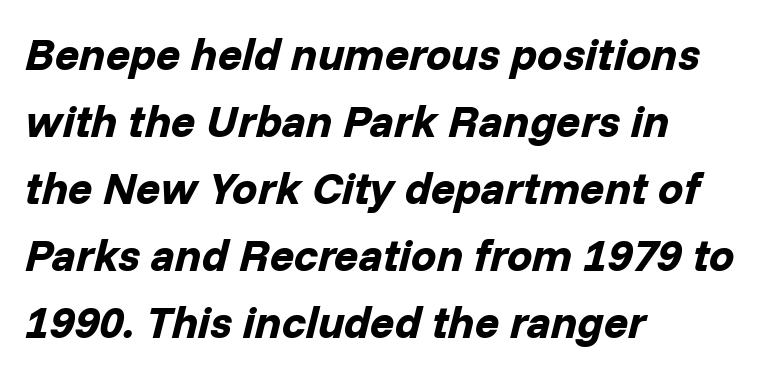
{"italic": "yes", "lean": "right", "slant_degrees": 14, "bold": "yes", "weight": "bold", "width": "normal", "stroke_contrast": "low", "x_height": "medium", "monospaced": "no", "underline": "no", "align": "left", "line_spacing": "normal", "line_spacing_ratio": 1.49, "letter_spacing": "normal", "letter_spacing_em": 0.0, "glyph_px": 45}
